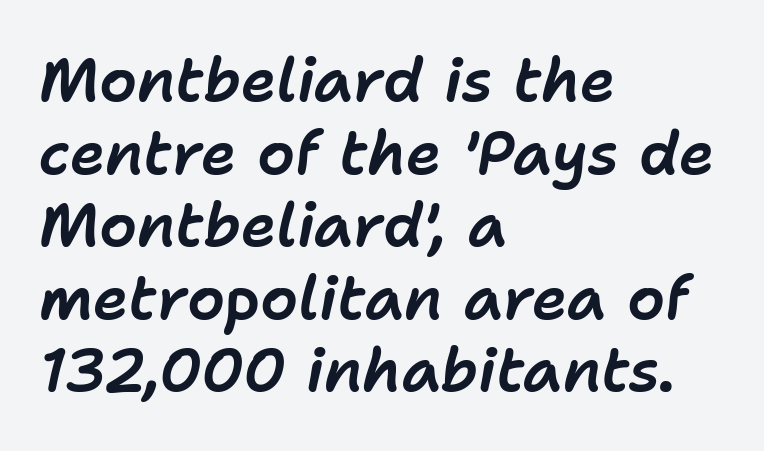
{"italic": "yes", "lean": "right", "slant_degrees": 11, "width": "normal", "stroke_contrast": "low", "x_height": "medium", "monospaced": "no", "underline": "no", "align": "left", "line_spacing_ratio": 1.21, "letter_spacing": "normal", "letter_spacing_em": 0.0, "glyph_px": 60}
